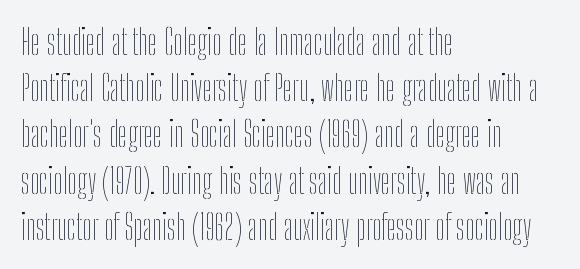
Q: Is the text bold? A: No.
Q: Is the text italic (slanted)? A: No, it is upright.
Q: Is the text underlined? A: No.
Q: How is the paragraph aligned? A: Left-aligned.
Q: Is the spacing between letters normal or unusually wide? A: Normal.
Q: Is the spacing between lines tight, normal or loose? A: Normal.
Q: Width (condensed, normal, or wide)? A: Condensed.
Q: Stroke contrast? A: Low.
Q: x-height? A: Medium.
Q: Monospaced? A: No.
